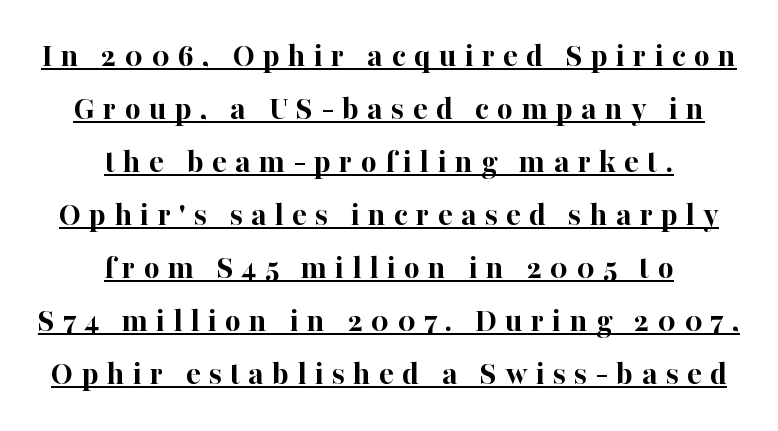
Stroke terminals: seriffed. Rendered with straight, roman letterforms. This rendering uses center alignment, leaving both contours irregular but symmetric. Baseline-to-baseline distance is the conventional proportion of letter height. Emphasis is given by a line drawn under the lettering.
